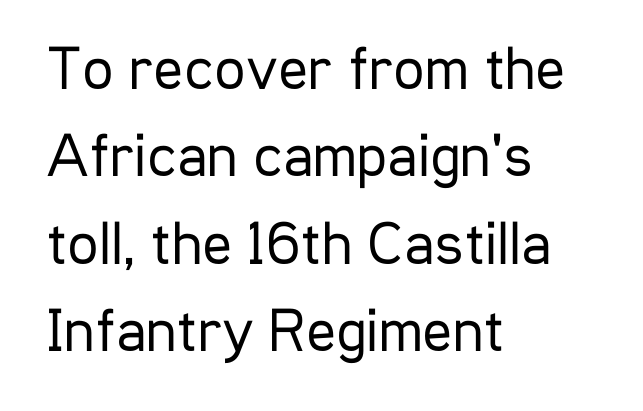
{"serif": "no", "italic": "no", "bold": "no", "weight": "regular", "width": "condensed", "stroke_contrast": "low", "x_height": "medium", "monospaced": "no", "underline": "no", "align": "left", "line_spacing": "normal", "line_spacing_ratio": 1.41, "letter_spacing": "normal", "letter_spacing_em": 0.0, "glyph_px": 62}
